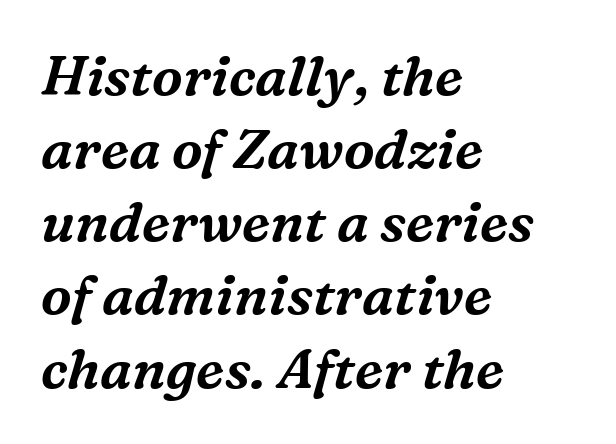
Little horizontal feet cap the strokes, marking this as serif type. Layout note: lines flush left. Honestly, the row spacing looks completely unremarkable. These lines are rendered in a variable-pitch font. Style check: oblique.
